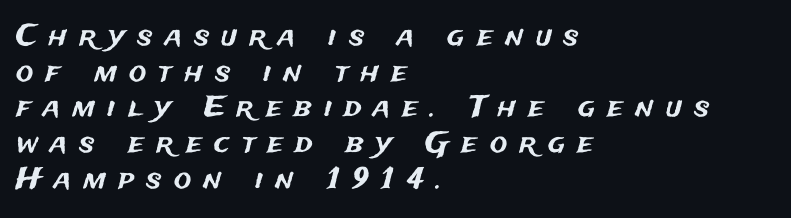
{"serif": "no", "width": "normal", "stroke_contrast": "medium", "x_height": "medium", "monospaced": "no", "underline": "no", "align": "left", "line_spacing_ratio": 1.23, "letter_spacing": "wide", "letter_spacing_em": 0.42, "glyph_px": 29}
